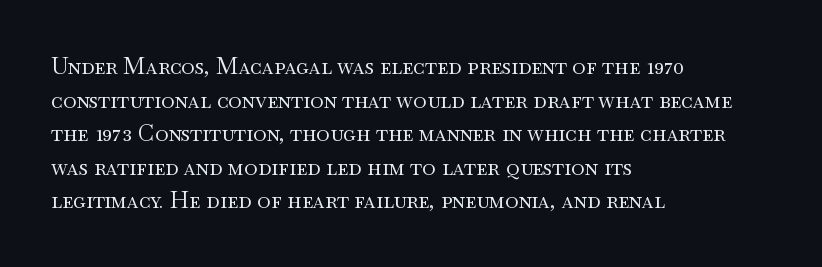
What stands out about the letter spacing? Nothing — it is the standard amount. Type without underlining. You can tell it's not italic because the verticals are truly vertical. Is there much room between lines? A standard amount, neither cramped nor airy.
